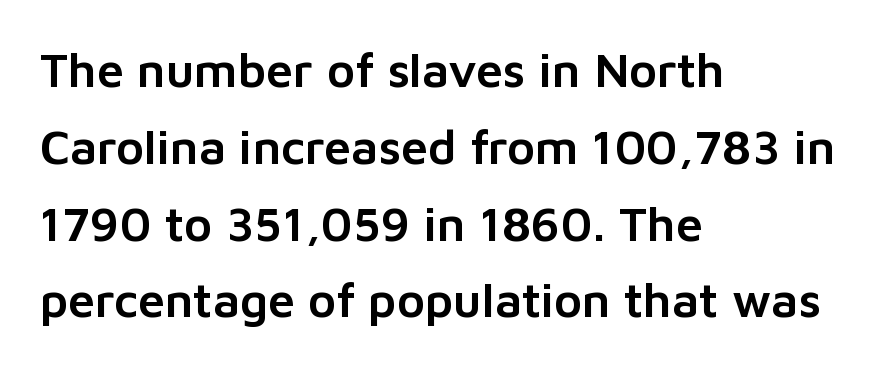
{"serif": "no", "italic": "no", "width": "normal", "stroke_contrast": "low", "x_height": "medium", "monospaced": "no", "underline": "no", "align": "left", "line_spacing": "normal", "line_spacing_ratio": 1.6, "letter_spacing": "normal", "letter_spacing_em": 0.0, "glyph_px": 48}
